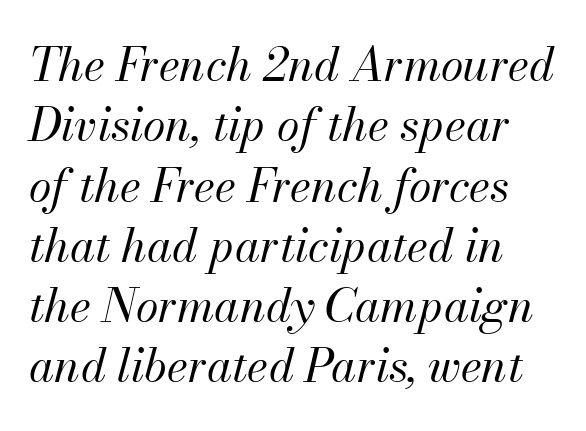
The image shows 46 px regular-weight type, italic (leaning right); set normal line spacing (1.31x), normal letter spacing, not underlined; medium stroke contrast and a small x-height.
